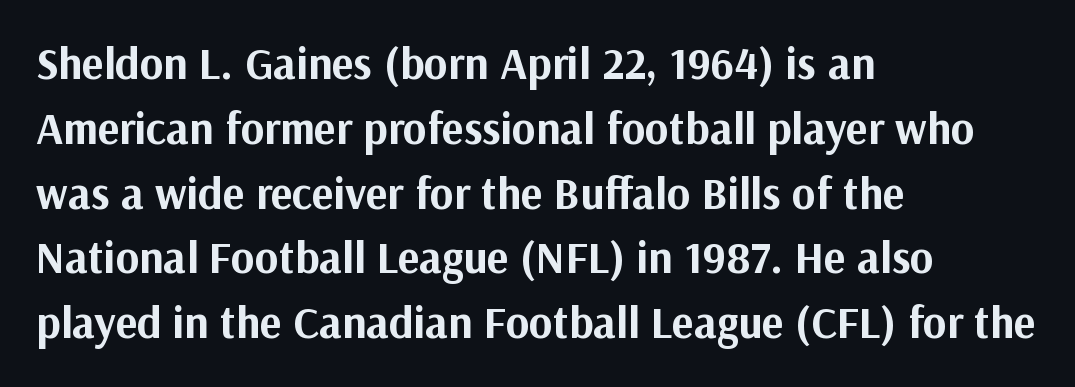
The image shows 45 px bold sans-serif type, upright; set left-aligned, normal line spacing (1.44x), normal letter spacing, not underlined; medium stroke contrast and a medium x-height.
